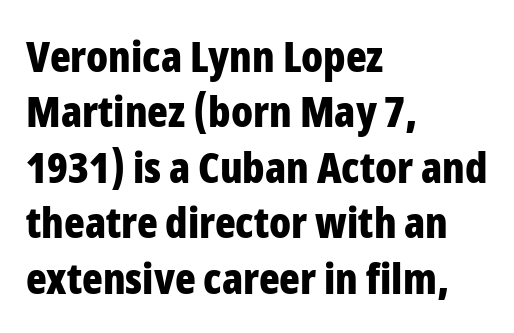
The image shows 43 px bold, condensed sans-serif type, upright; set left-aligned, normal line spacing (1.29x), normal letter spacing, not underlined; low stroke contrast and a medium x-height.
